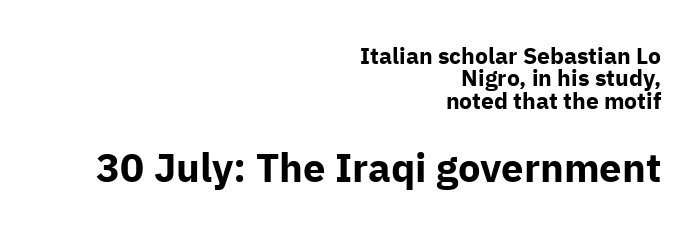
The image shows 40 px bold sans-serif type, upright; set right-aligned, tight line spacing (0.97x), normal letter spacing, not underlined; the second (bottom) block is 1.74x larger; low stroke contrast and a medium x-height.
